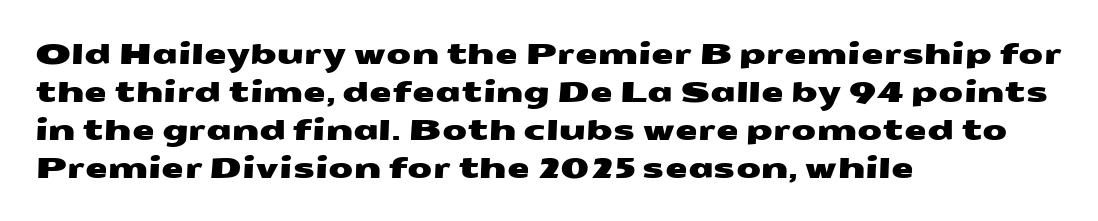
Q: Is the typeface a serif or a sans-serif typeface? A: Sans-serif.
Q: Is the text underlined? A: No.
Q: How is the paragraph aligned? A: Left-aligned.
Q: Is the spacing between letters normal or unusually wide? A: Normal.
Q: Is the spacing between lines tight, normal or loose? A: Normal.
Q: Width (condensed, normal, or wide)? A: Wide.
Q: Stroke contrast? A: Medium.
Q: x-height? A: Medium.
Q: Monospaced? A: No.
